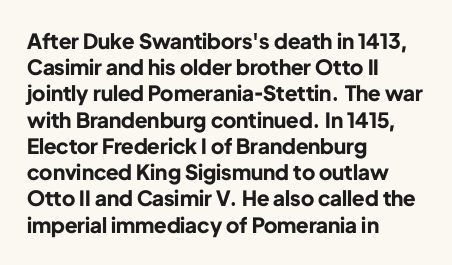
The image shows 21 px bold type, upright; set left-aligned, normal line spacing (1.25x), normal letter spacing, not underlined.
